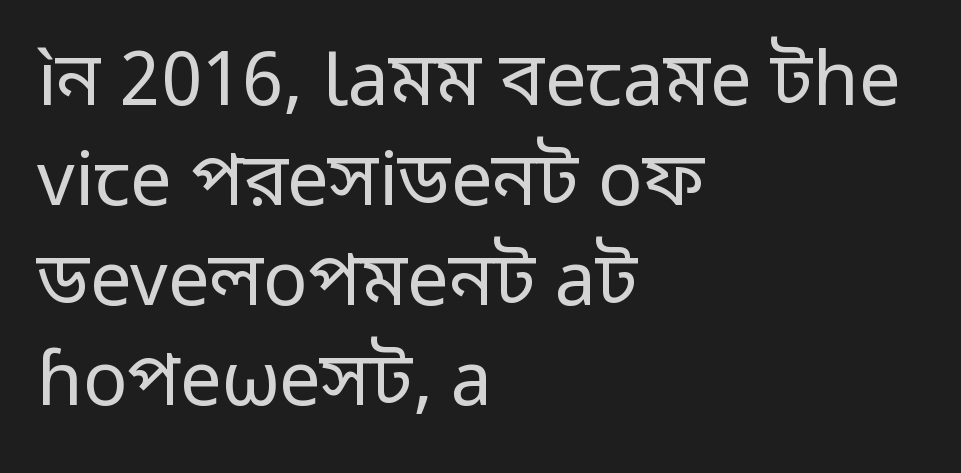
The image shows 74 px regular-weight sans-serif type, upright; set left-aligned, normal line spacing (1.35x), normal letter spacing, not underlined; low stroke contrast and a medium x-height.
